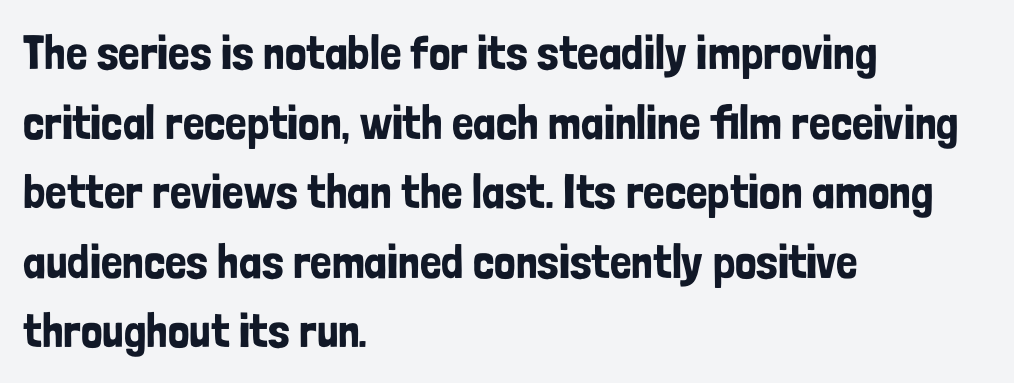
The image shows 48 px condensed sans-serif type, upright; set left-aligned, normal line spacing (1.45x), normal letter spacing, not underlined; low stroke contrast and a medium x-height.
